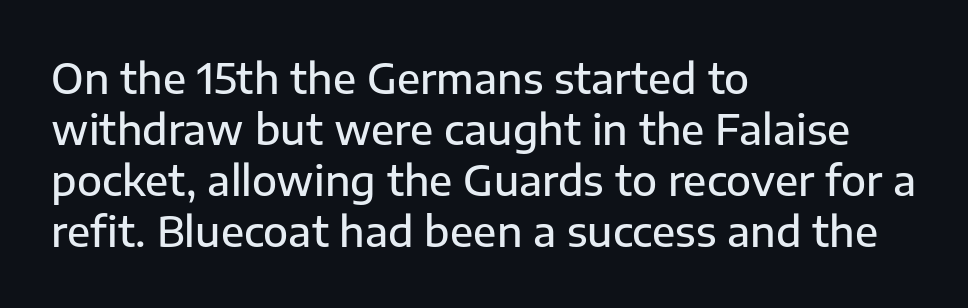
The image shows 41 px semibold sans-serif type, upright; set left-aligned, line spacing 1.24x, normal letter spacing, not underlined; low stroke contrast and a medium x-height.
